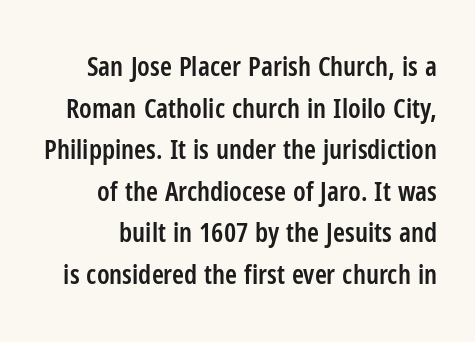
{"italic": "no", "bold": "semi", "underline": "no", "line_spacing": "normal", "line_spacing_ratio": 1.54, "letter_spacing": "normal", "letter_spacing_em": 0.0, "glyph_px": 27}
